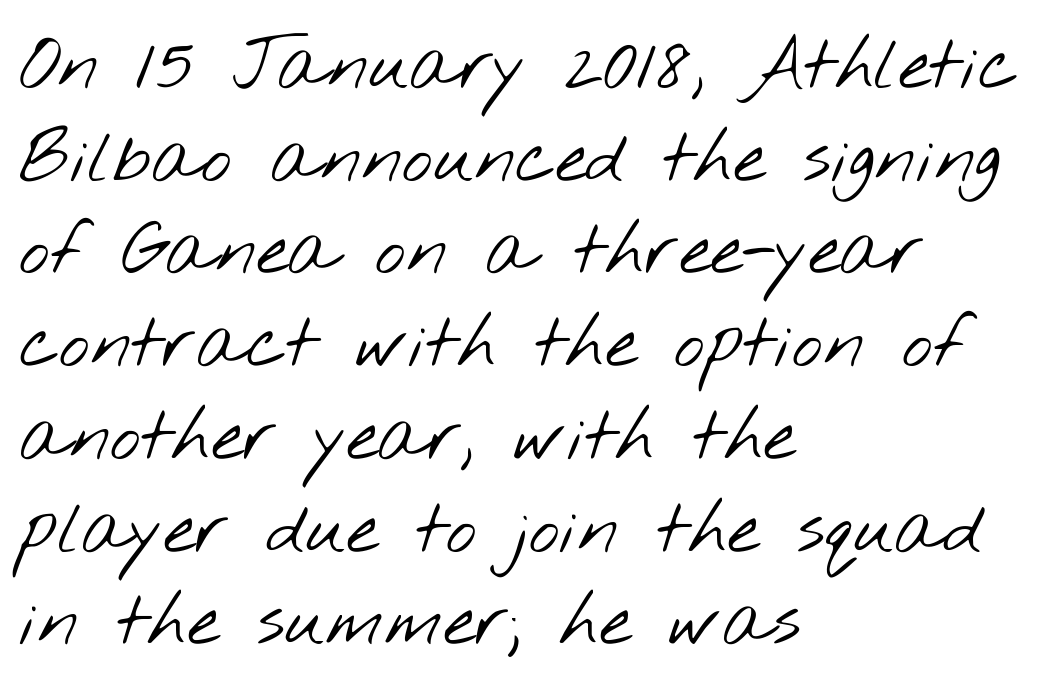
{"serif": "no", "bold": "no", "weight": "light", "width": "wide", "stroke_contrast": "low", "x_height": "small", "monospaced": "no", "underline": "no", "align": "left", "line_spacing": "normal", "line_spacing_ratio": 1.27, "letter_spacing": "normal", "letter_spacing_em": 0.0, "glyph_px": 73}
